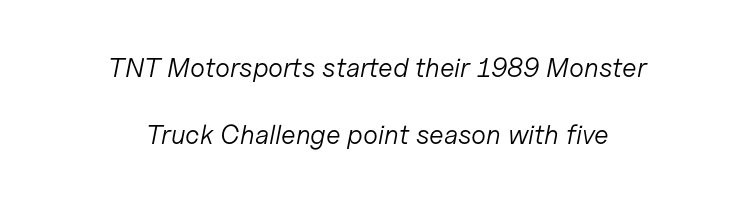
Quick note: interline space is abundant. The baseline area is clear. Yep, that's italic — everything's leaning. These lines stack symmetrically, like a column narrowing and widening about its center. Weight: regular or lighter. Compared with typical body copy, the letter spacing here is the same.
